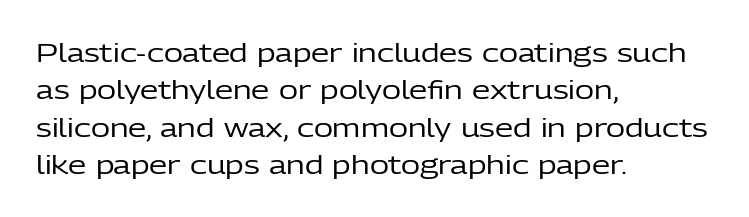
Q: Is the text bold? A: No.
Q: Is the text italic (slanted)? A: No, it is upright.
Q: Is the text underlined? A: No.
Q: How is the paragraph aligned? A: Left-aligned.
Q: Is the spacing between letters normal or unusually wide? A: Normal.
Q: Is the spacing between lines tight, normal or loose? A: Normal.
